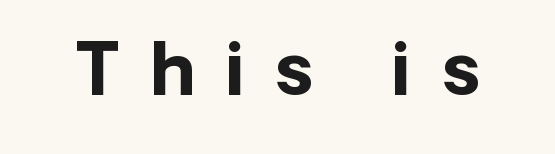
Q: Is the text bold? A: Yes.
Q: Is the text italic (slanted)? A: No, it is upright.
Q: Is the typeface a serif or a sans-serif typeface? A: Sans-serif.
Q: Is the text underlined? A: No.
Q: Is the spacing between letters normal or unusually wide? A: Unusually wide.
Q: Width (condensed, normal, or wide)? A: Normal.
Q: Stroke contrast? A: Low.
Q: x-height? A: Medium.
Q: Monospaced? A: No.
